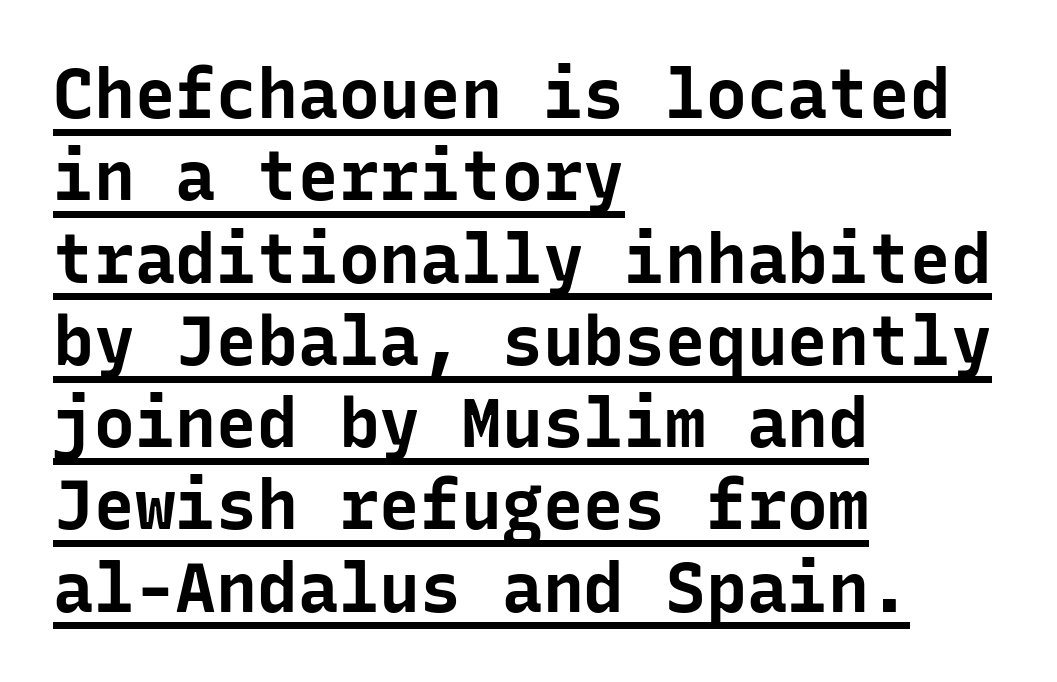
Q: Is the text bold? A: Yes.
Q: Is the text italic (slanted)? A: No, it is upright.
Q: Is the typeface a serif or a sans-serif typeface? A: Sans-serif.
Q: Is the text underlined? A: Yes.
Q: How is the paragraph aligned? A: Left-aligned.
Q: Is the spacing between letters normal or unusually wide? A: Normal.
Q: Width (condensed, normal, or wide)? A: Normal.
Q: Stroke contrast? A: Low.
Q: x-height? A: Medium.
Q: Monospaced? A: Yes.
